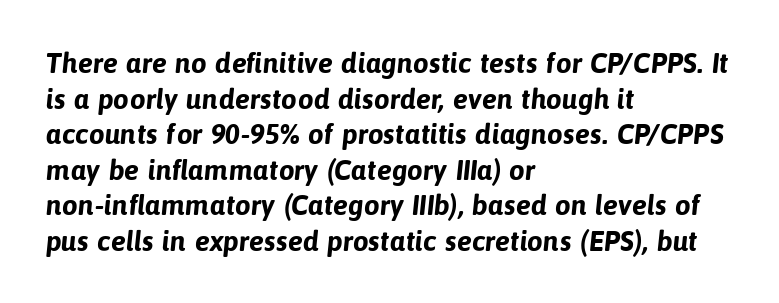
The image shows 28 px bold sans-serif type; set left-aligned, normal line spacing (1.27x), normal letter spacing, not underlined; low stroke contrast and a medium x-height.
